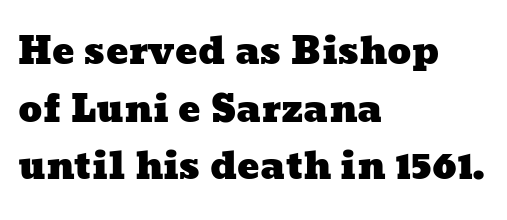
{"width": "wide", "stroke_contrast": "low", "x_height": "medium", "monospaced": "no", "underline": "no", "align": "left", "line_spacing": "normal", "line_spacing_ratio": 1.56, "letter_spacing": "normal", "letter_spacing_em": 0.0, "glyph_px": 37}
